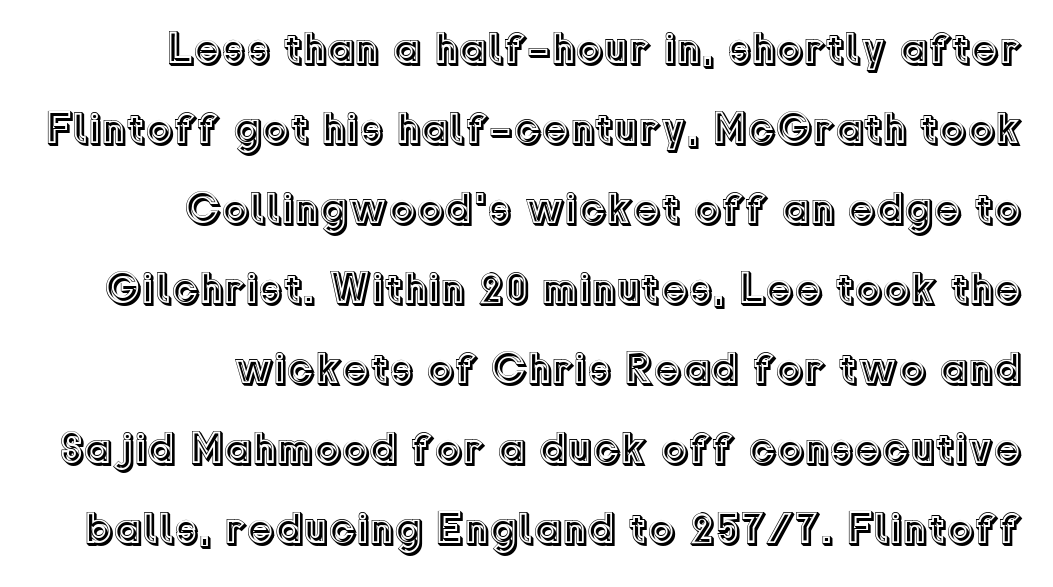
Q: Is the text italic (slanted)? A: No, it is upright.
Q: Is the text underlined? A: No.
Q: How is the paragraph aligned? A: Right-aligned.
Q: Is the spacing between letters normal or unusually wide? A: Normal.
Q: Width (condensed, normal, or wide)? A: Normal.
Q: x-height? A: Medium.
Q: Monospaced? A: No.
